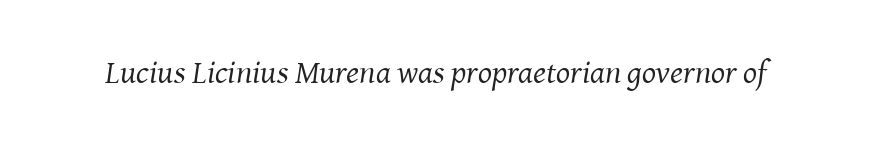
The image shows 33 px regular-weight serif type, italic (leaning right); set normal letter spacing, not underlined; medium stroke contrast and a medium x-height.
